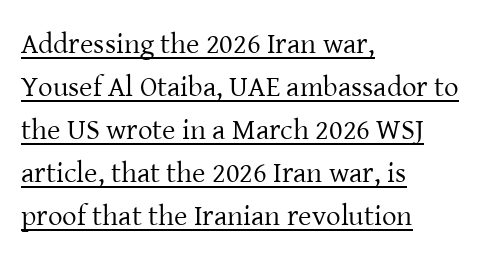
Q: Is the text bold? A: No.
Q: Is the text italic (slanted)? A: No, it is upright.
Q: Is the typeface a serif or a sans-serif typeface? A: Serif.
Q: Is the text underlined? A: Yes.
Q: How is the paragraph aligned? A: Left-aligned.
Q: Is the spacing between letters normal or unusually wide? A: Normal.
Q: Is the spacing between lines tight, normal or loose? A: Normal.
Q: Width (condensed, normal, or wide)? A: Normal.
Q: Stroke contrast? A: Low.
Q: x-height? A: Medium.
Q: Monospaced? A: No.
